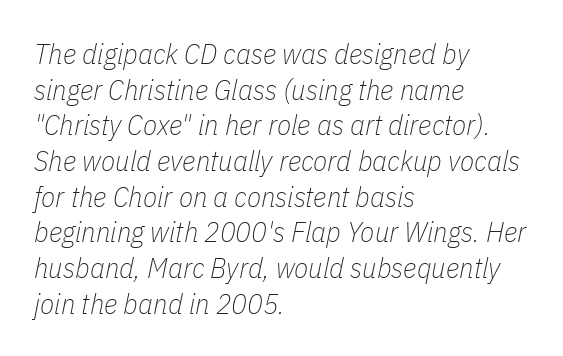
A typesetter would call this zero additional tracking. Clear beneath every line of the passage. The passage shown is typed in a proportional face where columns would drift. A typesetter would mark this as italic. The lines in this sample share a left origin and differ only in where they stop. A quiet, ordinary-to-light weight characterises the typeface.
